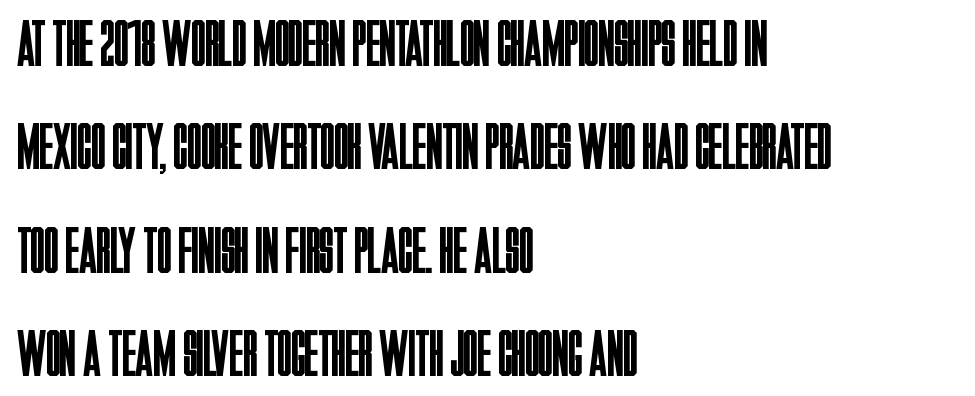
The image shows 65 px regular-weight, condensed sans-serif type, upright; set left-aligned, normal line spacing (1.59x), normal letter spacing, not underlined; low stroke contrast and a large x-height.
